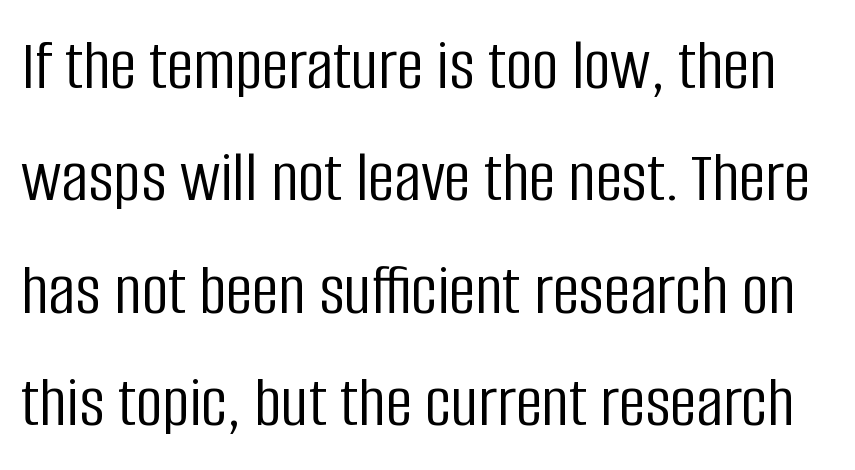
{"serif": "no", "italic": "no", "bold": "no", "weight": "light", "width": "condensed", "stroke_contrast": "low", "x_height": "large", "monospaced": "no", "underline": "no", "line_spacing": "normal", "line_spacing_ratio": 1.52, "letter_spacing": "normal", "letter_spacing_em": 0.0, "glyph_px": 74}
